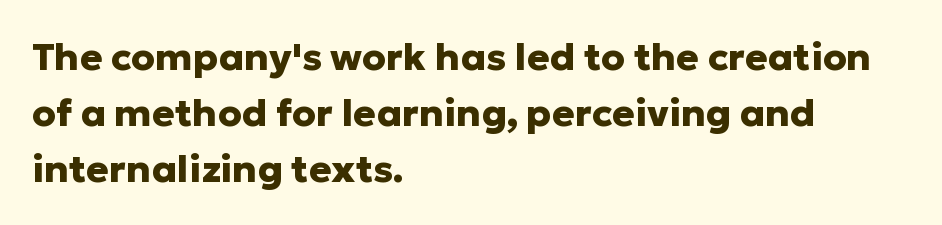
Q: Is the text bold? A: Yes.
Q: Is the text italic (slanted)? A: No, it is upright.
Q: Is the typeface a serif or a sans-serif typeface? A: Sans-serif.
Q: Is the text underlined? A: No.
Q: How is the paragraph aligned? A: Left-aligned.
Q: Is the spacing between letters normal or unusually wide? A: Normal.
Q: Is the spacing between lines tight, normal or loose? A: Normal.
Q: Width (condensed, normal, or wide)? A: Normal.
Q: Stroke contrast? A: Low.
Q: x-height? A: Medium.
Q: Monospaced? A: No.
